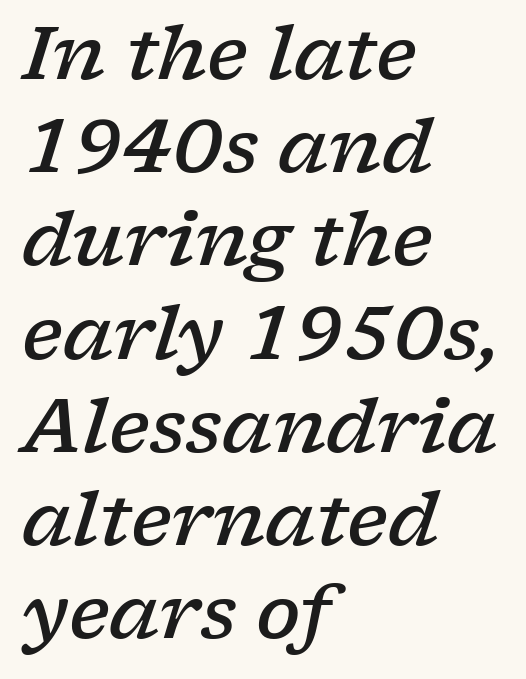
The image shows 74 px semibold, wide serif type, italic (leaning right); set left-aligned, normal line spacing (1.26x), normal letter spacing, not underlined; low stroke contrast and a medium x-height.
